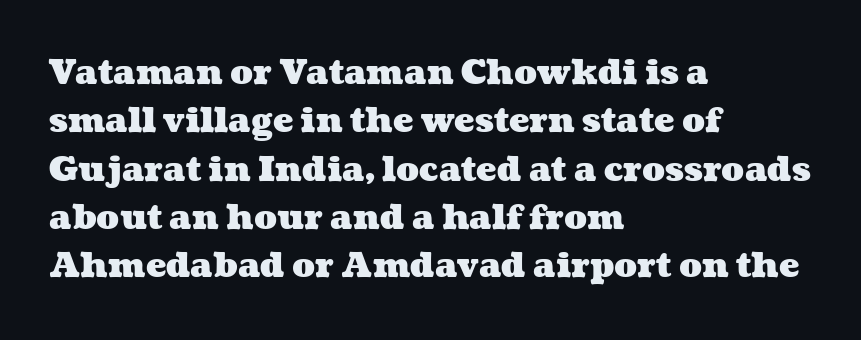
Weight: bold. A typesetter would call this zero additional tracking. The gap between lines stays unmarked. Leading matches the norm, producing a regular column. The letters advance in unequal steps, a hallmark of proportional type.
